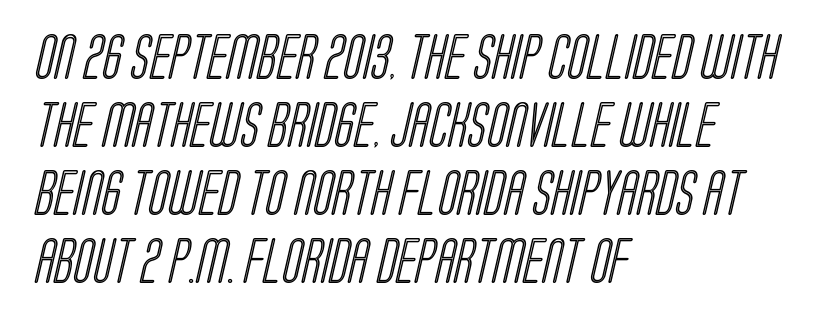
Q: Is the text underlined? A: No.
Q: How is the paragraph aligned? A: Left-aligned.
Q: Is the spacing between letters normal or unusually wide? A: Normal.
Q: Is the spacing between lines tight, normal or loose? A: Normal.
Q: Width (condensed, normal, or wide)? A: Condensed.
Q: x-height? A: Large.
Q: Monospaced? A: No.
